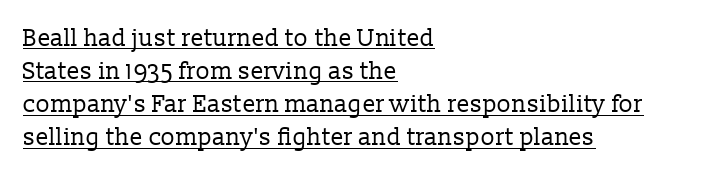
{"italic": "no", "bold": "no", "underline": "yes", "align": "left", "line_spacing": "normal", "line_spacing_ratio": 1.38, "letter_spacing": "normal", "letter_spacing_em": 0.0, "glyph_px": 24}
